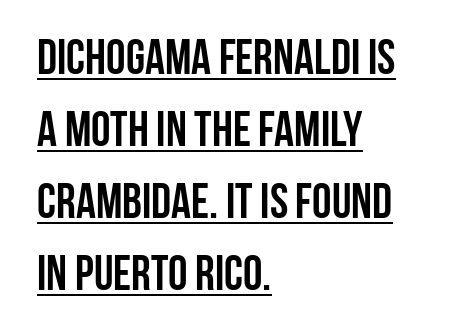
Q: Is the text bold? A: Yes.
Q: Is the text italic (slanted)? A: No, it is upright.
Q: Is the typeface a serif or a sans-serif typeface? A: Sans-serif.
Q: Is the text underlined? A: Yes.
Q: How is the paragraph aligned? A: Left-aligned.
Q: Is the spacing between letters normal or unusually wide? A: Normal.
Q: Is the spacing between lines tight, normal or loose? A: Normal.
Q: Width (condensed, normal, or wide)? A: Condensed.
Q: Stroke contrast? A: Low.
Q: x-height? A: Large.
Q: Monospaced? A: No.
